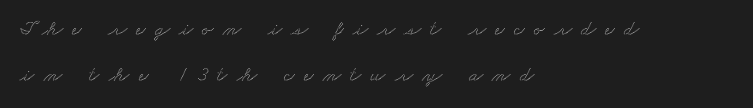
The image shows 21 px text type; set left-aligned, loose line spacing (2.17x), unusually wide letter spacing (+0.44 em), not underlined.
